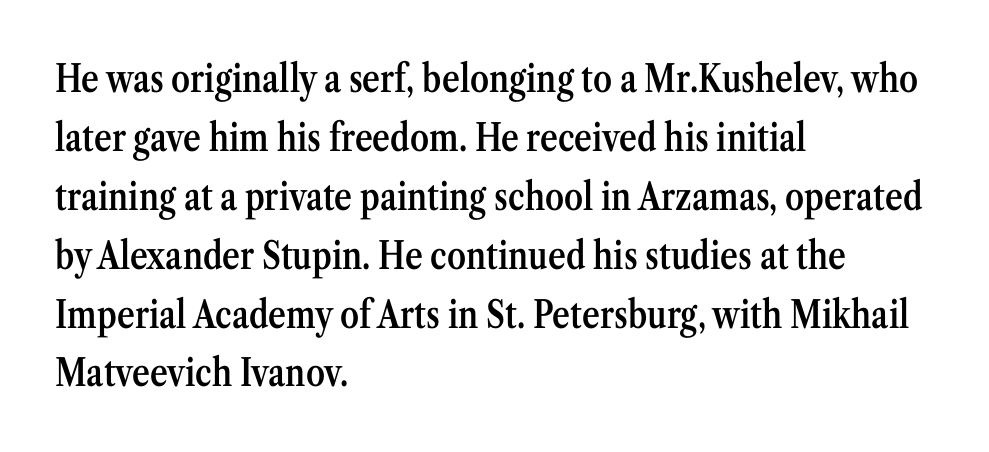
{"serif": "yes", "italic": "no", "bold": "semi", "weight": "semibold", "width": "condensed", "stroke_contrast": "medium", "x_height": "medium", "monospaced": "no", "underline": "no", "align": "left", "line_spacing": "normal", "line_spacing_ratio": 1.55, "letter_spacing": "normal", "letter_spacing_em": 0.0, "glyph_px": 38}
